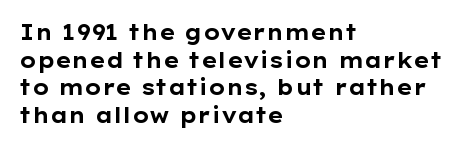
The image shows 21 px bold type, upright; set left-aligned, normal line spacing (1.31x), normal letter spacing, not underlined.
